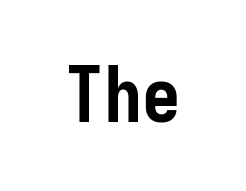
Regarding serifs, this sample does without them. The lettering holds an erect, upright posture throughout. Clear beneath every line of the passage. How are the letters spaced? Ordinarily, with no added tracking.
